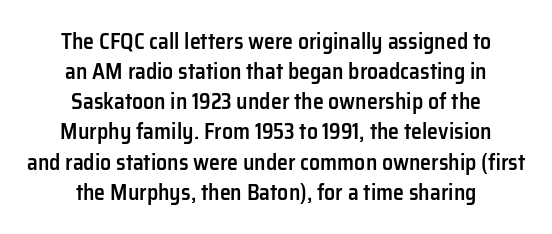
Q: Is the text bold? A: Semi-bold.
Q: Is the text italic (slanted)? A: No, it is upright.
Q: Is the text underlined? A: No.
Q: How is the paragraph aligned? A: Centered.
Q: Is the spacing between letters normal or unusually wide? A: Normal.
Q: Is the spacing between lines tight, normal or loose? A: Normal.
